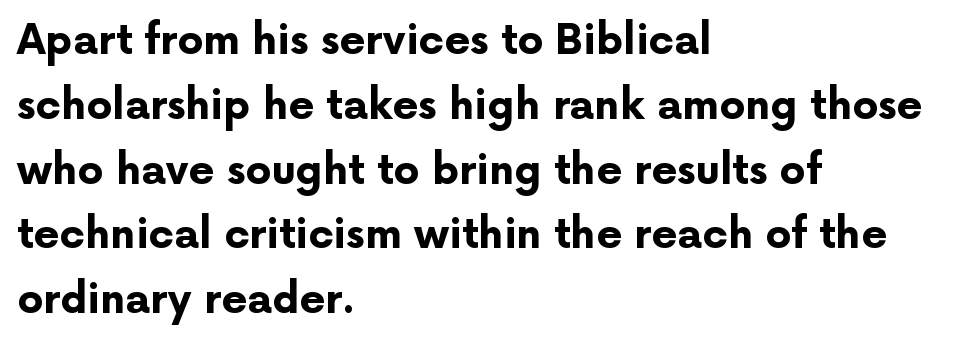
This rendering features lettering with no underline. Here the designer chose a conventional face with non-uniform glyph widths. The letterforms sit shoulder to shoulder at normal distance. The passage is arranged the way most books set body copy — flush left.
